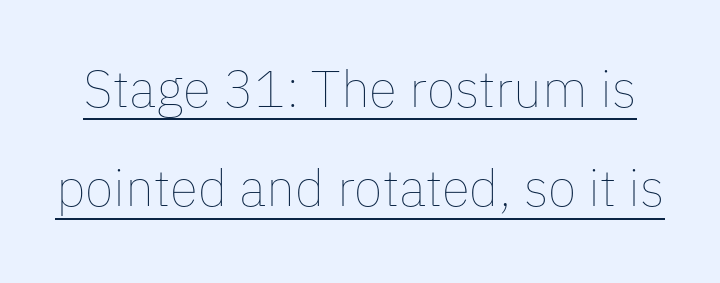
Q: Is the text bold? A: No.
Q: Is the text italic (slanted)? A: No, it is upright.
Q: Is the text underlined? A: Yes.
Q: Is the spacing between letters normal or unusually wide? A: Normal.
Q: Is the spacing between lines tight, normal or loose? A: Loose.
Q: Width (condensed, normal, or wide)? A: Normal.
Q: Stroke contrast? A: Low.
Q: x-height? A: Medium.
Q: Monospaced? A: No.
